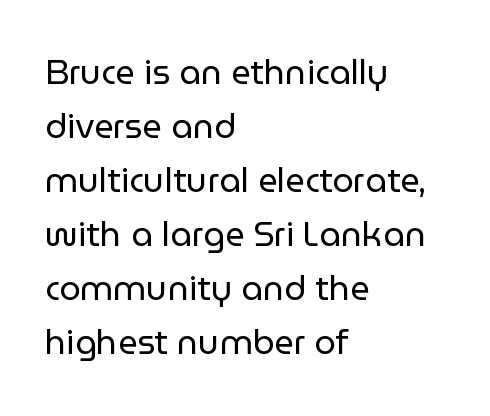
The baseline area is clear. Short and long lines alike share a common starting point at left. Italic? Not at all — the glyphs are vertical. Students, note that the glyphs here touch the page at normal intervals. The passage shown is typed in a proportional face where columns would drift. The characters are drawn with everyday or finer stroke widths.
